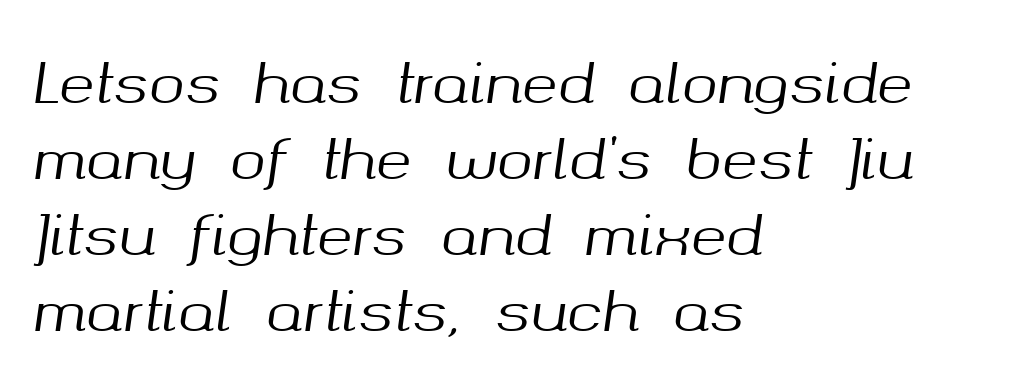
The image shows 54 px text type, italic (leaning right); set left-aligned, normal line spacing (1.41x), normal letter spacing, not underlined; medium stroke contrast and a medium x-height.
